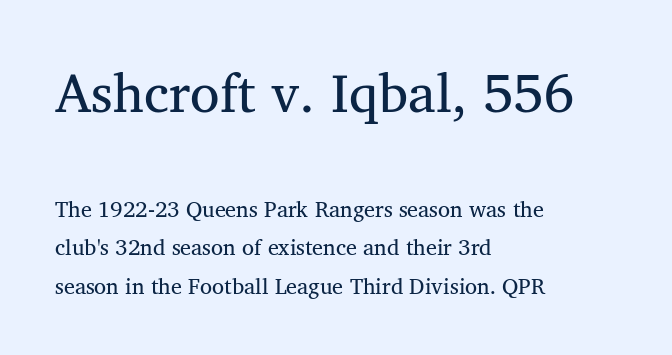
Q: Is the text italic (slanted)? A: No, it is upright.
Q: Is the typeface a serif or a sans-serif typeface? A: Serif.
Q: Is the text underlined? A: No.
Q: How is the paragraph aligned? A: Left-aligned.
Q: Is the spacing between letters normal or unusually wide? A: Normal.
Q: Which block of text is set in a larger size, the first (top) or the second (bottom)? A: The first (top) one.
Q: Width (condensed, normal, or wide)? A: Normal.
Q: Stroke contrast? A: Medium.
Q: x-height? A: Medium.
Q: Monospaced? A: No.
